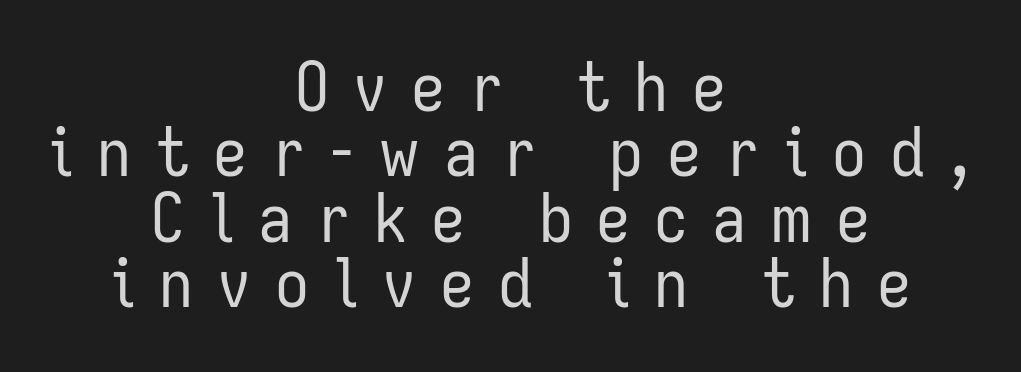
Q: Is the text bold? A: No.
Q: Is the text italic (slanted)? A: No, it is upright.
Q: Is the typeface a serif or a sans-serif typeface? A: Sans-serif.
Q: Is the text underlined? A: No.
Q: How is the paragraph aligned? A: Centered.
Q: Is the spacing between letters normal or unusually wide? A: Unusually wide.
Q: Is the spacing between lines tight, normal or loose? A: Tight.
Q: Width (condensed, normal, or wide)? A: Condensed.
Q: Stroke contrast? A: Low.
Q: x-height? A: Medium.
Q: Monospaced? A: No.
